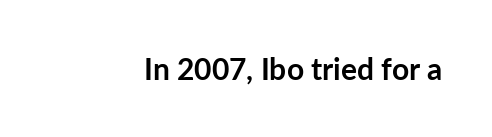
Q: Is the text bold? A: Yes.
Q: Is the text italic (slanted)? A: No, it is upright.
Q: Is the typeface a serif or a sans-serif typeface? A: Sans-serif.
Q: Is the text underlined? A: No.
Q: Is the spacing between letters normal or unusually wide? A: Normal.
Q: Width (condensed, normal, or wide)? A: Normal.
Q: Stroke contrast? A: Low.
Q: x-height? A: Medium.
Q: Monospaced? A: No.
